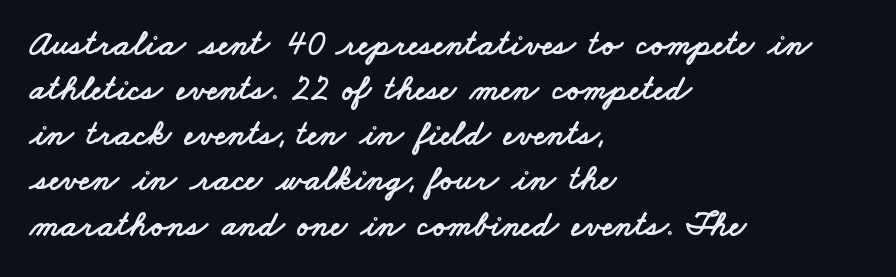
Q: Is the typeface a serif or a sans-serif typeface? A: Sans-serif.
Q: Is the text underlined? A: No.
Q: How is the paragraph aligned? A: Left-aligned.
Q: Is the spacing between letters normal or unusually wide? A: Normal.
Q: Is the spacing between lines tight, normal or loose? A: Normal.
Q: Width (condensed, normal, or wide)? A: Wide.
Q: Stroke contrast? A: Low.
Q: x-height? A: Small.
Q: Monospaced? A: No.
